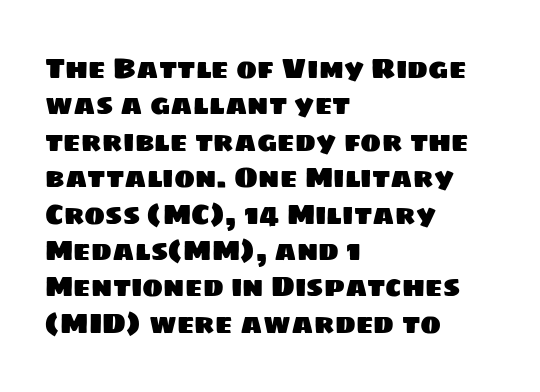
Q: Is the typeface a serif or a sans-serif typeface? A: Sans-serif.
Q: Is the text underlined? A: No.
Q: How is the paragraph aligned? A: Left-aligned.
Q: Is the spacing between letters normal or unusually wide? A: Normal.
Q: Is the spacing between lines tight, normal or loose? A: Normal.
Q: Width (condensed, normal, or wide)? A: Normal.
Q: Stroke contrast? A: Low.
Q: x-height? A: Large.
Q: Monospaced? A: No.
